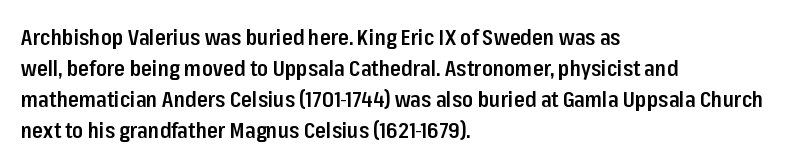
Q: Is the text bold? A: Semi-bold.
Q: Is the text italic (slanted)? A: No, it is upright.
Q: Is the text underlined? A: No.
Q: How is the paragraph aligned? A: Left-aligned.
Q: Is the spacing between letters normal or unusually wide? A: Normal.
Q: Is the spacing between lines tight, normal or loose? A: Normal.
